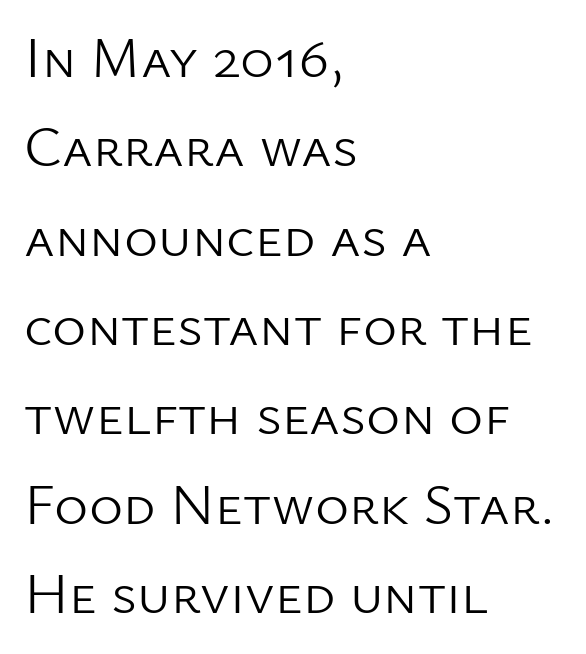
Q: Is the text bold? A: No.
Q: Is the text italic (slanted)? A: No, it is upright.
Q: Is the typeface a serif or a sans-serif typeface? A: Sans-serif.
Q: Is the text underlined? A: No.
Q: How is the paragraph aligned? A: Left-aligned.
Q: Is the spacing between letters normal or unusually wide? A: Normal.
Q: Is the spacing between lines tight, normal or loose? A: Normal.
Q: Width (condensed, normal, or wide)? A: Normal.
Q: Stroke contrast? A: Low.
Q: x-height? A: Medium.
Q: Monospaced? A: No.
